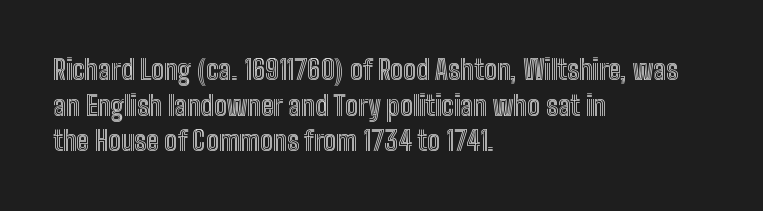
{"italic": "no", "underline": "no", "align": "left", "line_spacing": "normal", "line_spacing_ratio": 1.32, "letter_spacing": "normal", "letter_spacing_em": 0.0, "glyph_px": 27}
